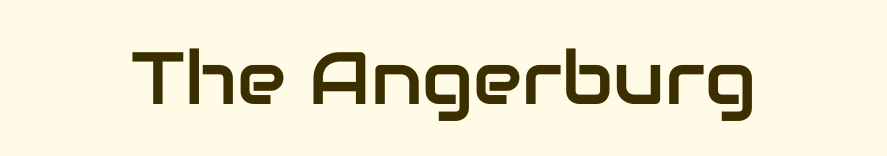
Q: Is the text italic (slanted)? A: No, it is upright.
Q: Is the typeface a serif or a sans-serif typeface? A: Sans-serif.
Q: Is the text underlined? A: No.
Q: Is the spacing between letters normal or unusually wide? A: Normal.
Q: Width (condensed, normal, or wide)? A: Normal.
Q: Stroke contrast? A: Low.
Q: x-height? A: Medium.
Q: Monospaced? A: No.
